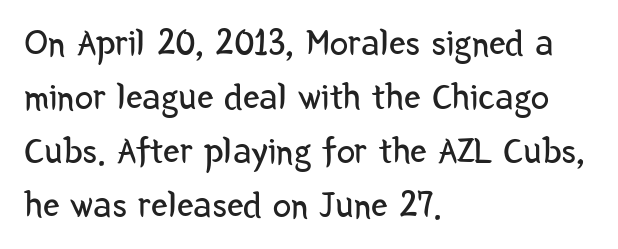
The image shows 37 px regular-weight, condensed sans-serif type, upright; set left-aligned, normal line spacing (1.46x), normal letter spacing, not underlined; low stroke contrast and a medium x-height.
